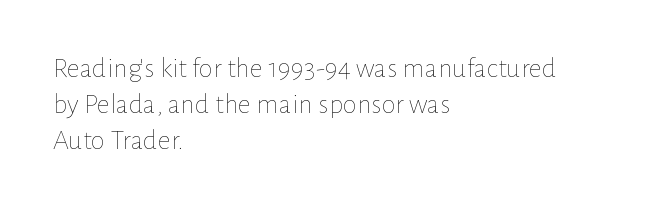
{"italic": "no", "bold": "no", "weight": "thin", "width": "normal", "stroke_contrast": "low", "x_height": "medium", "monospaced": "no", "underline": "no", "align": "left", "line_spacing": "normal", "line_spacing_ratio": 1.25, "letter_spacing": "normal", "letter_spacing_em": 0.0, "glyph_px": 29}
